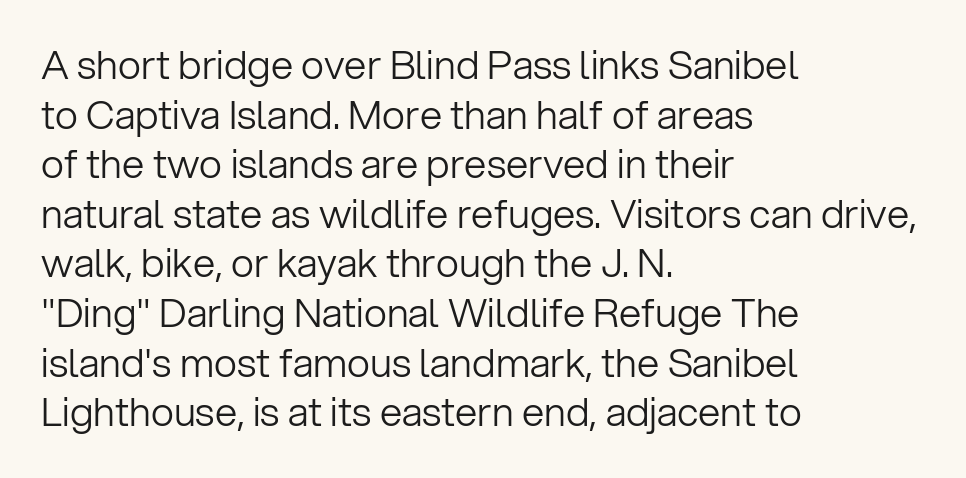
Heaviness? Minimal to ordinary, like unemphasized prose. Glyph-to-glyph distance matches everyday printed text. Quick note: underline off. Spacing verdict: proportional, widths tailored to each character. Each line starts at the same left margin while the right side varies. Check where the strokes stop: nothing finishes them off — pure sans.
